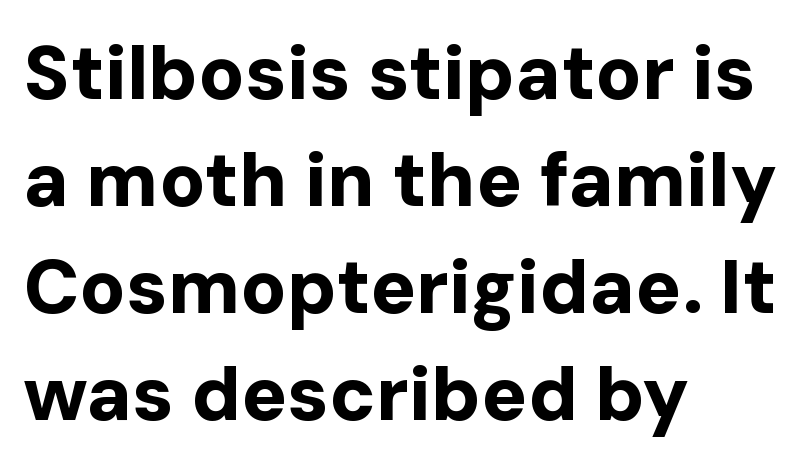
The image shows 76 px bold sans-serif type, upright; set left-aligned, normal line spacing (1.41x), normal letter spacing, not underlined; low stroke contrast and a medium x-height.
